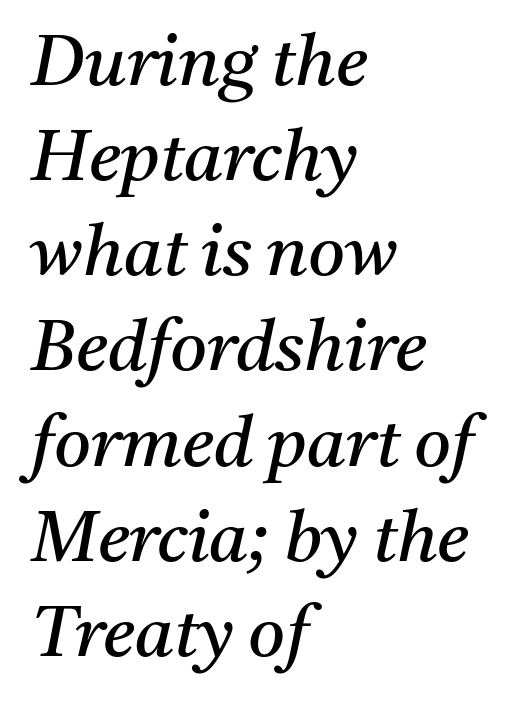
What stands out about the letter spacing? Nothing — it is the standard amount. The specimen omits any rule beneath the text block's lines. Think of a printed novel: that variable character pitch is what you see here. This is serif lettering, the kind often seen in printed books. The strokes are not fattened; the text isn't bold. What's the leading like? Ordinary, nothing unusual.
